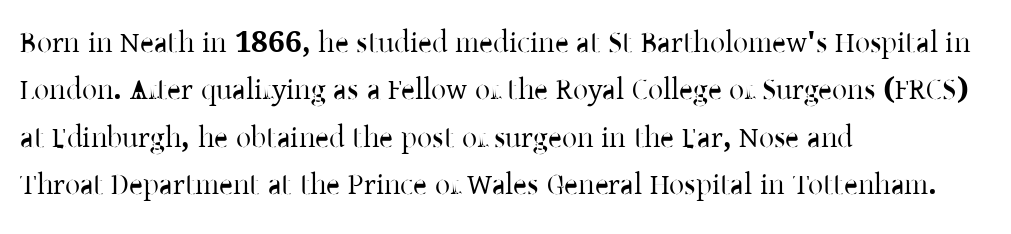
{"serif": "yes", "italic": "no", "width": "normal", "stroke_contrast": "low", "x_height": "medium", "monospaced": "no", "underline": "no", "align": "left", "line_spacing": "normal", "line_spacing_ratio": 1.58, "letter_spacing": "normal", "letter_spacing_em": 0.0, "glyph_px": 30}
